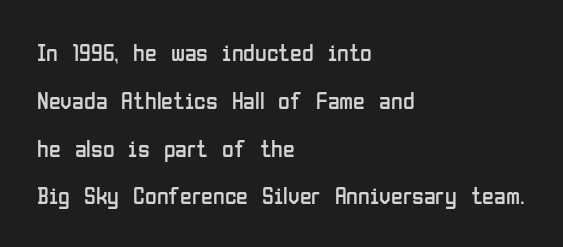
{"italic": "no", "bold": "no", "underline": "no", "align": "left", "line_spacing": "loose", "line_spacing_ratio": 1.99, "letter_spacing": "normal", "letter_spacing_em": 0.0, "glyph_px": 24}
